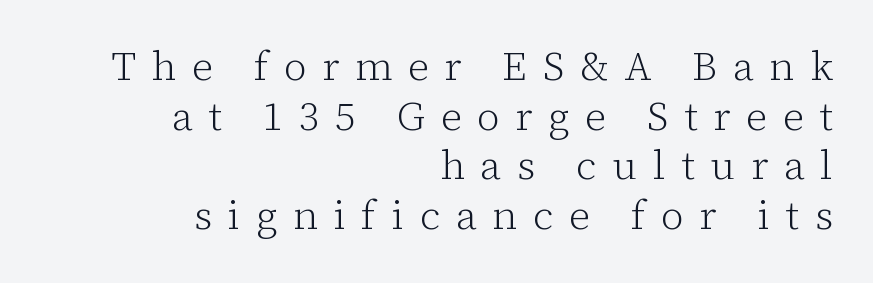
The image shows 40 px light serif type, upright; set right-aligned, line spacing 1.24x, unusually wide letter spacing (+0.39 em), not underlined; low stroke contrast and a medium x-height.
